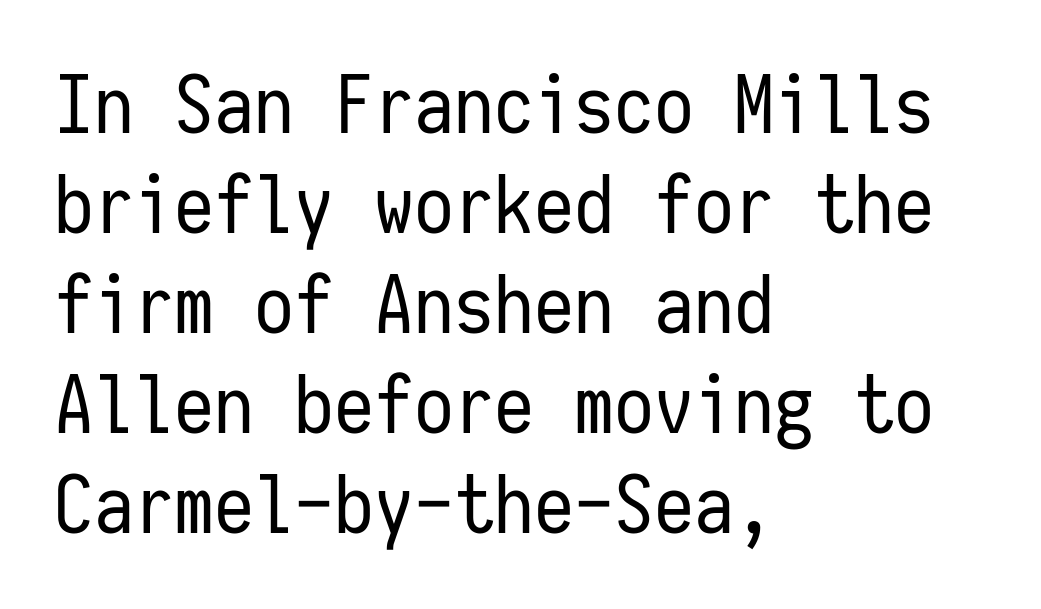
The image shows 80 px regular-weight, condensed sans-serif type, upright, monospaced; set left-aligned, normal line spacing (1.25x), normal letter spacing, not underlined; low stroke contrast and a medium x-height.
